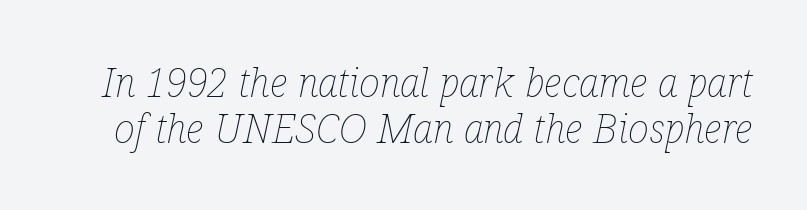
The image shows 40 px thin, condensed type, italic (leaning right); set line spacing 1.16x, normal letter spacing, not underlined; low stroke contrast and a medium x-height.
